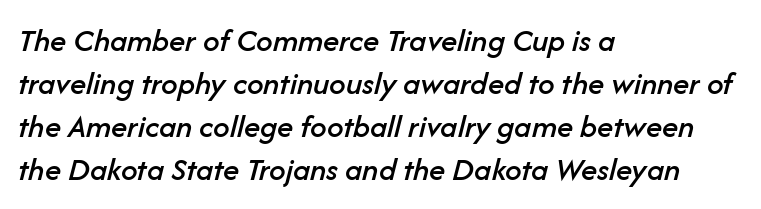
{"italic": "yes", "lean": "right", "slant_degrees": 14, "width": "normal", "stroke_contrast": "low", "x_height": "medium", "monospaced": "no", "underline": "no", "align": "left", "line_spacing": "normal", "line_spacing_ratio": 1.3, "letter_spacing": "normal", "letter_spacing_em": 0.0, "glyph_px": 33}
